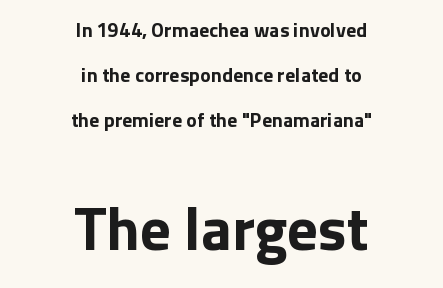
Q: Is the text bold? A: Yes.
Q: Is the text italic (slanted)? A: No, it is upright.
Q: Is the typeface a serif or a sans-serif typeface? A: Sans-serif.
Q: Is the text underlined? A: No.
Q: How is the paragraph aligned? A: Centered.
Q: Is the spacing between letters normal or unusually wide? A: Normal.
Q: Is the spacing between lines tight, normal or loose? A: Loose.
Q: Which block of text is set in a larger size, the first (top) or the second (bottom)? A: The second (bottom) one.
Q: Width (condensed, normal, or wide)? A: Normal.
Q: Stroke contrast? A: Low.
Q: x-height? A: Medium.
Q: Monospaced? A: No.
